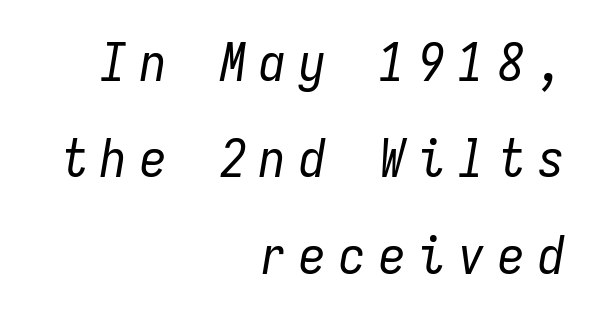
Quick note: italic. The rendering uses typewriter-style spacing with identical character cells. Is the stroke heavy? The answer is a plain regular-or-lighter. Tracking value appears strongly positive — letters spread wide.
